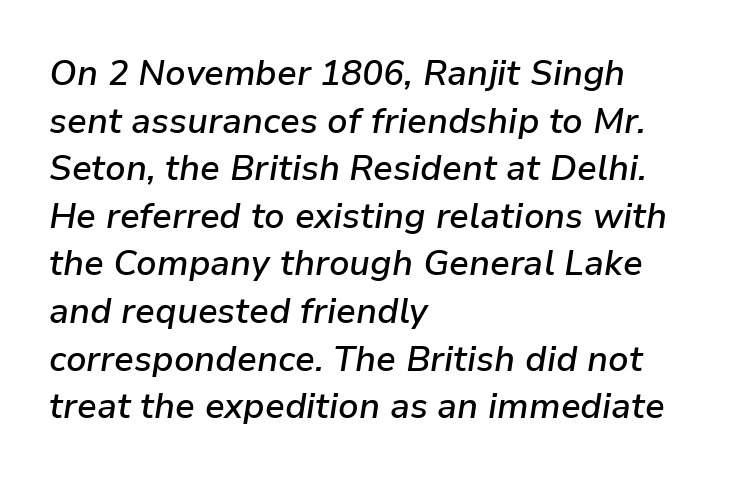
The image shows 35 px semibold type, italic (leaning right); set left-aligned, normal line spacing (1.36x), normal letter spacing, not underlined; low stroke contrast and a medium x-height.
